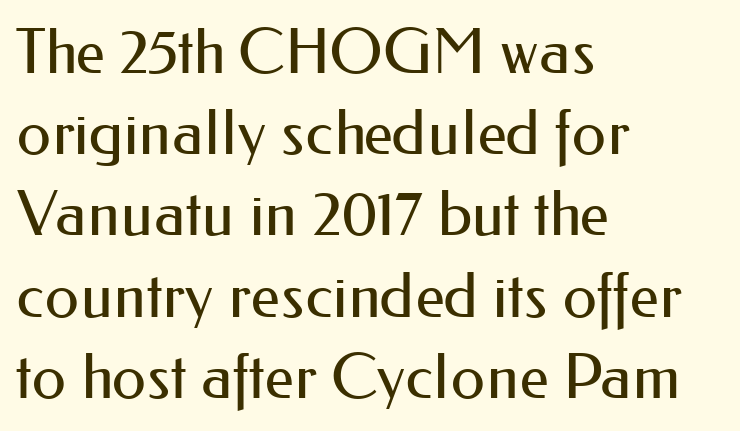
{"serif": "no", "italic": "no", "bold": "no", "weight": "regular", "width": "normal", "stroke_contrast": "medium", "x_height": "small", "monospaced": "no", "underline": "no", "align": "left", "line_spacing": "normal", "line_spacing_ratio": 1.31, "letter_spacing": "normal", "letter_spacing_em": 0.0, "glyph_px": 62}
